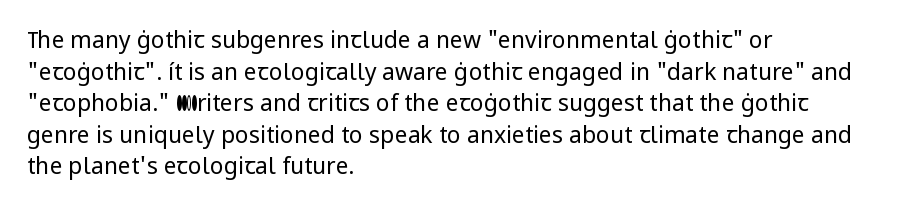
Q: Is the text bold? A: No.
Q: Is the text italic (slanted)? A: No, it is upright.
Q: Is the text underlined? A: No.
Q: How is the paragraph aligned? A: Left-aligned.
Q: Is the spacing between letters normal or unusually wide? A: Normal.
Q: Is the spacing between lines tight, normal or loose? A: Normal.
